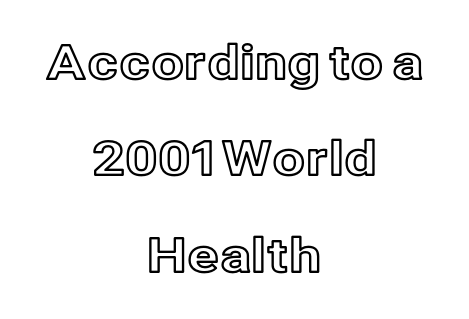
{"italic": "no", "width": "normal", "x_height": "medium", "monospaced": "no", "underline": "no", "align": "center", "line_spacing": "loose", "line_spacing_ratio": 2.05, "letter_spacing": "normal", "letter_spacing_em": 0.0, "glyph_px": 47}
